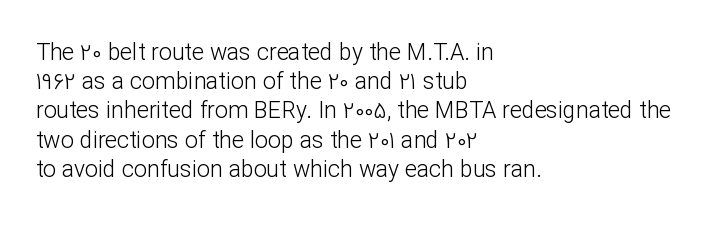
The image shows 23 px text type, upright; set left-aligned, normal line spacing (1.27x), normal letter spacing, not underlined.
